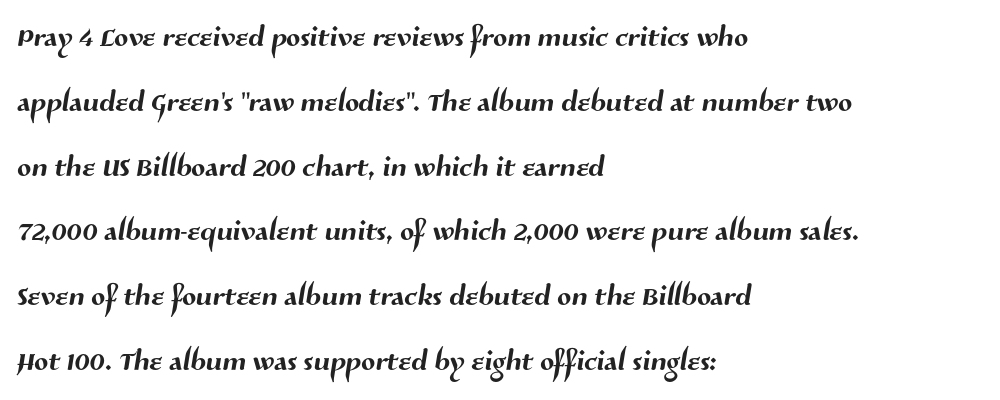
{"serif": "no", "width": "normal", "stroke_contrast": "medium", "x_height": "medium", "monospaced": "no", "underline": "no", "align": "left", "line_spacing": "normal", "line_spacing_ratio": 1.58, "letter_spacing": "normal", "letter_spacing_em": 0.0, "glyph_px": 41}
